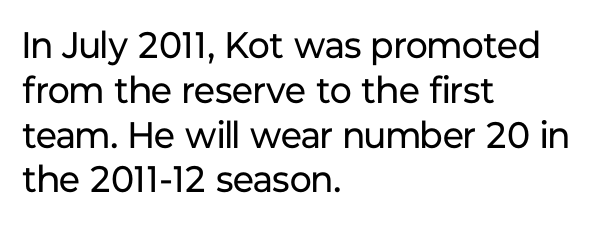
The image shows 37 px regular-weight sans-serif type, upright; set left-aligned, line spacing 1.21x, normal letter spacing, not underlined; low stroke contrast and a medium x-height.
